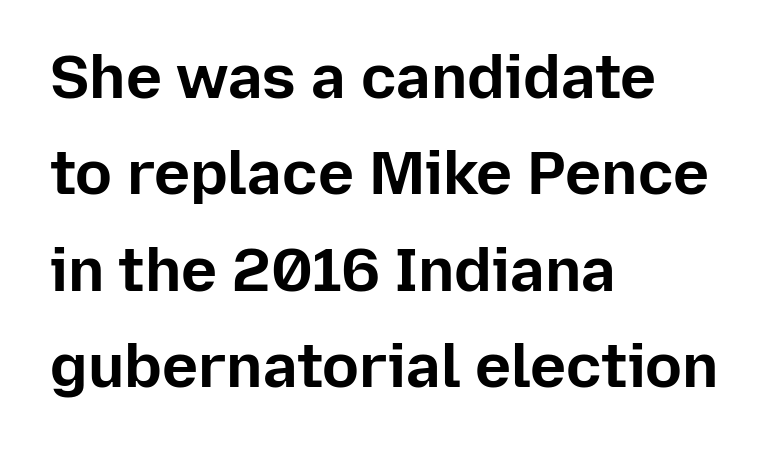
The image shows 61 px bold sans-serif type, upright; set left-aligned, normal line spacing (1.58x), normal letter spacing, not underlined; low stroke contrast and a medium x-height.
